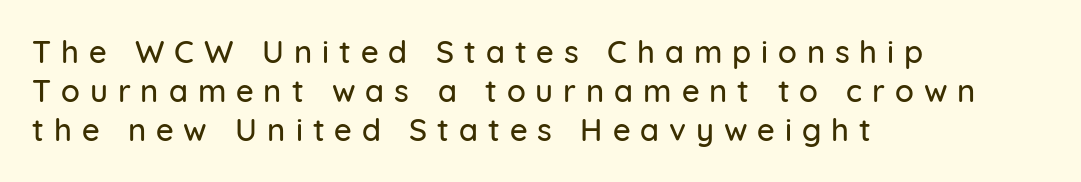
{"serif": "no", "italic": "no", "width": "normal", "stroke_contrast": "low", "x_height": "medium", "monospaced": "no", "underline": "no", "align": "left", "line_spacing": "normal", "line_spacing_ratio": 1.26, "letter_spacing": "wide", "letter_spacing_em": 0.32, "glyph_px": 31}
